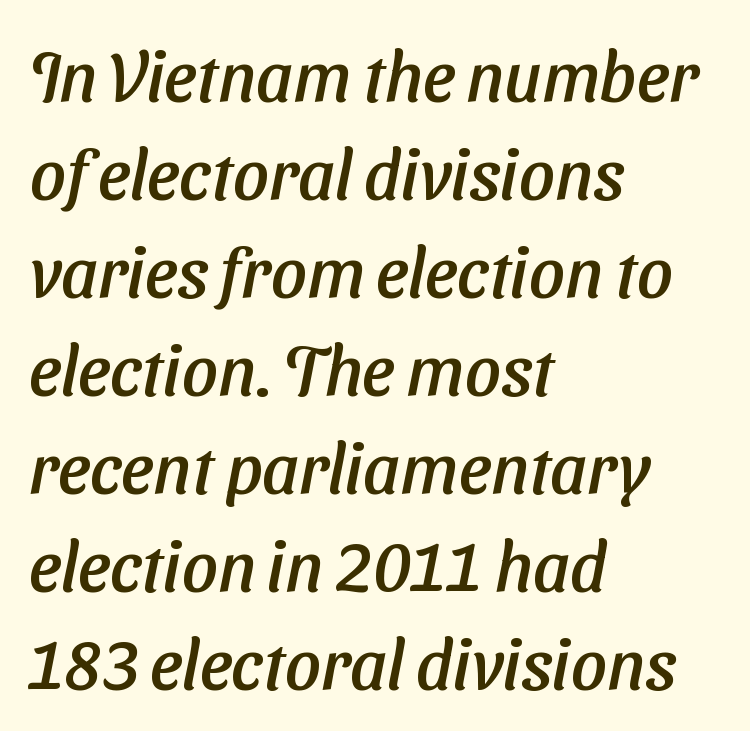
Q: Is the typeface a serif or a sans-serif typeface? A: Sans-serif.
Q: Is the text underlined? A: No.
Q: How is the paragraph aligned? A: Left-aligned.
Q: Is the spacing between letters normal or unusually wide? A: Normal.
Q: Is the spacing between lines tight, normal or loose? A: Normal.
Q: Width (condensed, normal, or wide)? A: Normal.
Q: Stroke contrast? A: Low.
Q: x-height? A: Medium.
Q: Monospaced? A: No.
